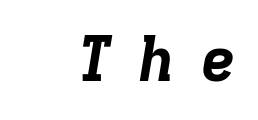
Does the copy run flush right? Yes — the right margin is perfectly even. Substantial extra tracking has been applied to these lines. Typographic density is high because the face is bold. If you drew a line through each stem, it would be angled.
